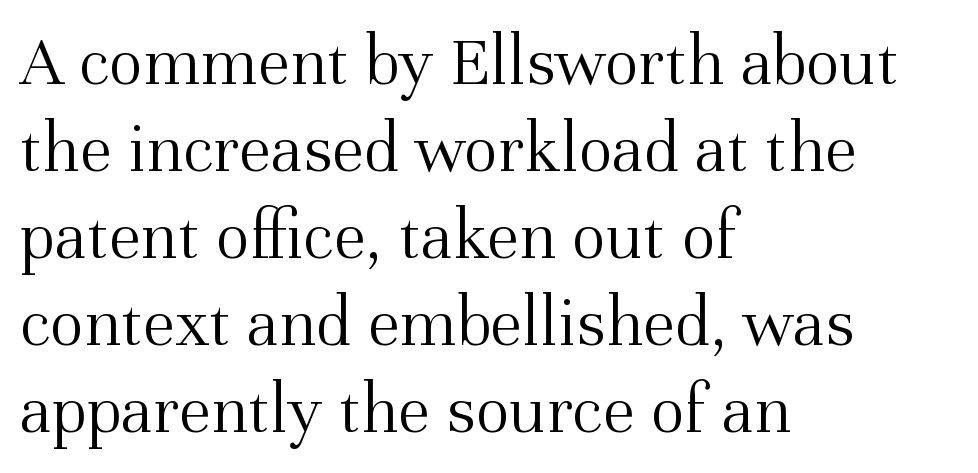
The image shows 72 px light serif type, upright; set left-aligned, line spacing 1.21x, normal letter spacing, not underlined; medium stroke contrast and a medium x-height.
